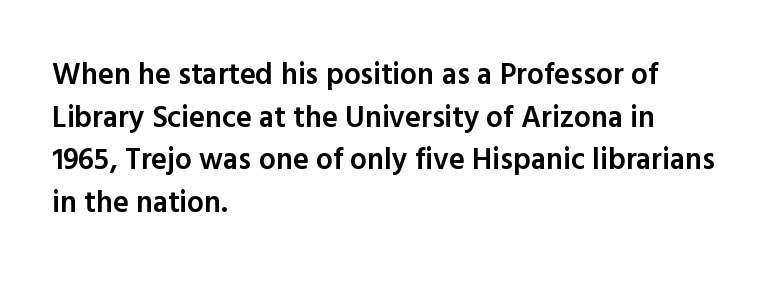
{"serif": "no", "italic": "no", "bold": "semi", "weight": "semibold", "width": "normal", "x_height": "medium", "monospaced": "no", "underline": "no", "align": "left", "line_spacing": "normal", "line_spacing_ratio": 1.42, "letter_spacing": "normal", "letter_spacing_em": 0.0, "glyph_px": 30}
